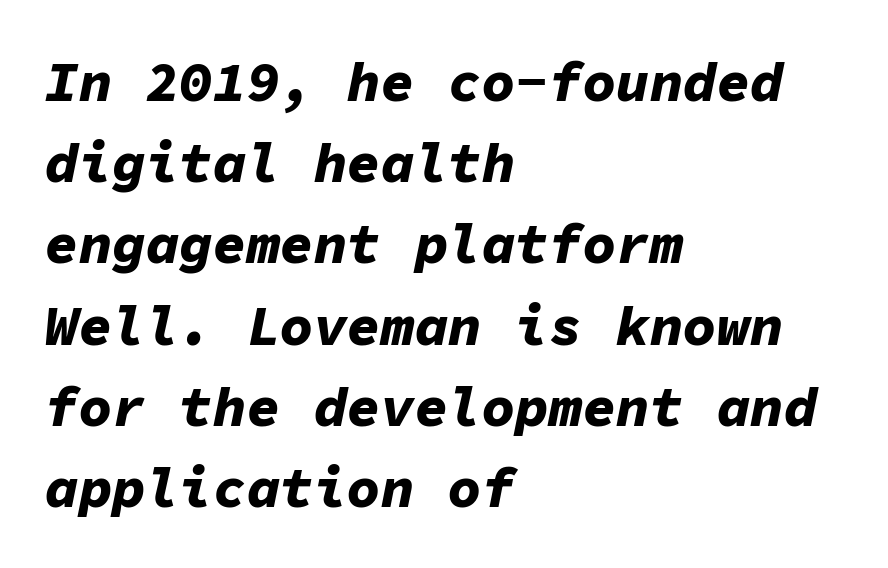
What stands out about the letter spacing? Nothing — it is the standard amount. Slanted lettering throughout. Any mark beneath the type? The region is blank. Look at the stroke-to-counter ratio: heavy, a bold. Layout note: lines flush left.
